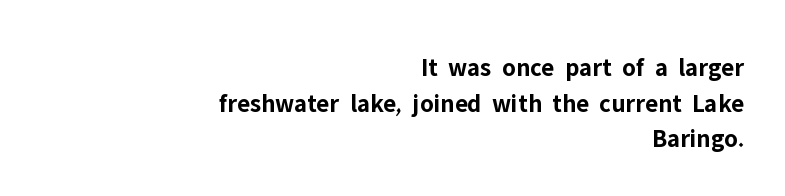
Clear beneath every line of the passage. Strokes here are thick enough to call this a true bold. Short note: letters normally spaced. Style check: upright. Vertically, the passage feels balanced, rows spaced as you'd expect.
